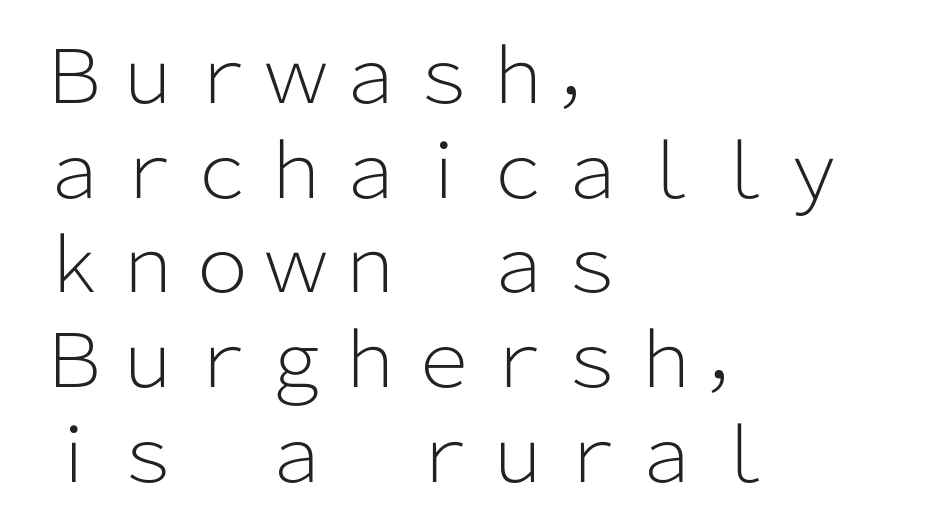
{"serif": "no", "italic": "no", "bold": "no", "weight": "light", "width": "normal", "stroke_contrast": "low", "x_height": "medium", "monospaced": "no", "underline": "no", "align": "left", "line_spacing": "normal", "line_spacing_ratio": 1.28, "letter_spacing": "normal", "letter_spacing_em": 0.0, "glyph_px": 74}
